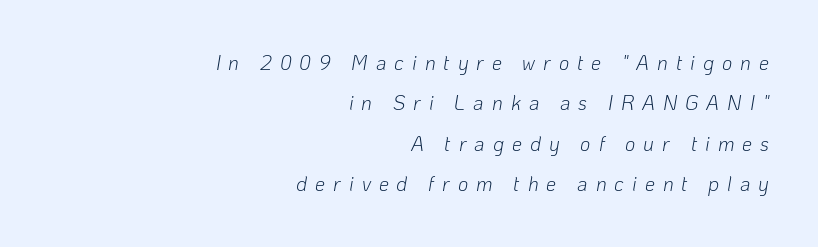
Q: Is the text bold? A: No.
Q: Is the text italic (slanted)? A: Yes, it leans right by about 10 degrees.
Q: Is the text underlined? A: No.
Q: How is the paragraph aligned? A: Right-aligned.
Q: Is the spacing between letters normal or unusually wide? A: Unusually wide.
Q: Is the spacing between lines tight, normal or loose? A: Loose.
